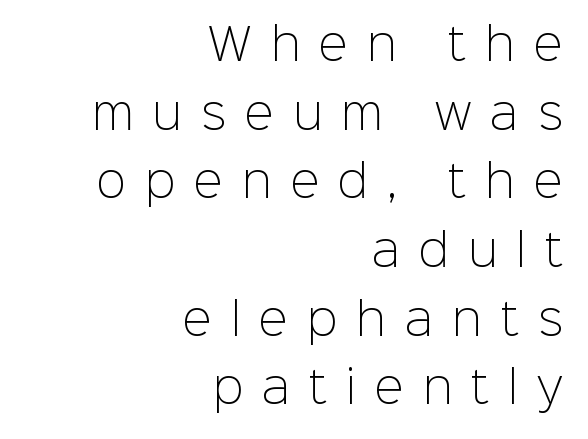
{"serif": "no", "italic": "no", "bold": "no", "weight": "light", "width": "normal", "stroke_contrast": "low", "x_height": "medium", "monospaced": "no", "underline": "no", "align": "right", "line_spacing": "normal", "line_spacing_ratio": 1.56, "letter_spacing": "wide", "letter_spacing_em": 0.43, "glyph_px": 44}
